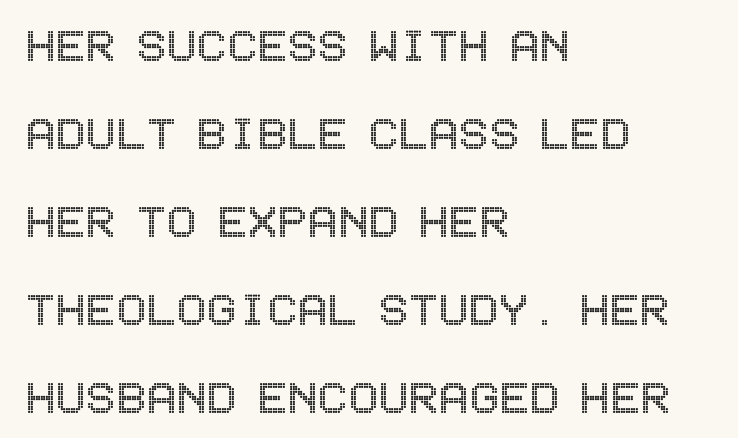
These lines stack with their left ends in a neat column. Each row of text sits above clean, open space. Each new line begins a customary step beneath the previous one. Tracking here is standard; glyphs follow each other at the usual distance. Posture: straight, roman, zero tilt.
